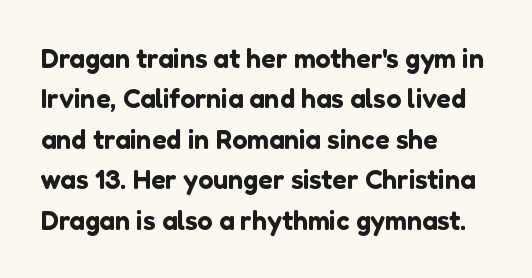
The image shows 27 px text type, upright; set left-aligned, normal line spacing (1.5x), normal letter spacing, not underlined.
